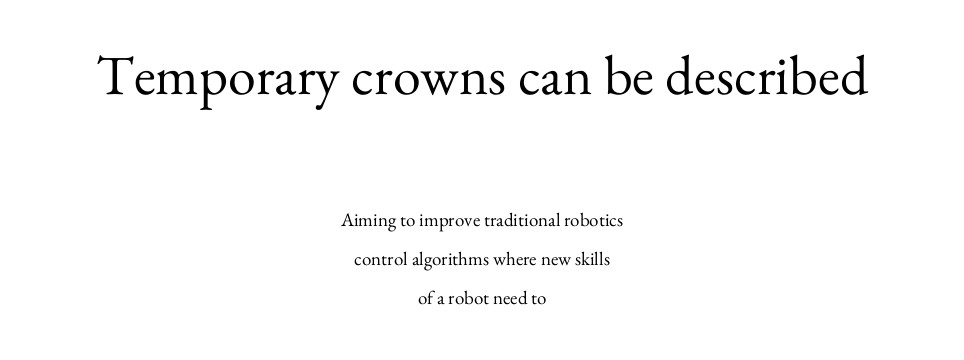
The image shows 56 px regular-weight serif type, upright; set centered, loose line spacing (2.07x), normal letter spacing, not underlined; the first (top) block is 2.95x larger; medium stroke contrast and a small x-height.
